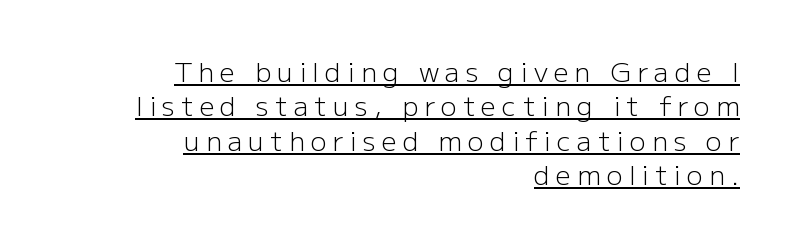
The image shows 27 px text type, upright; set right-aligned, normal line spacing (1.27x), unusually wide letter spacing (+0.22 em), underlined.
